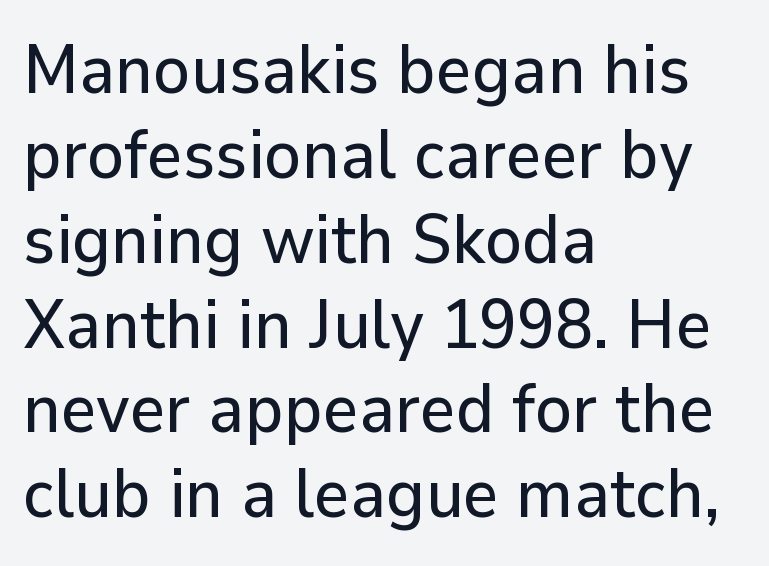
Q: Is the text italic (slanted)? A: No, it is upright.
Q: Is the typeface a serif or a sans-serif typeface? A: Sans-serif.
Q: Is the text underlined? A: No.
Q: How is the paragraph aligned? A: Left-aligned.
Q: Is the spacing between letters normal or unusually wide? A: Normal.
Q: Width (condensed, normal, or wide)? A: Normal.
Q: Stroke contrast? A: Low.
Q: x-height? A: Medium.
Q: Monospaced? A: No.
